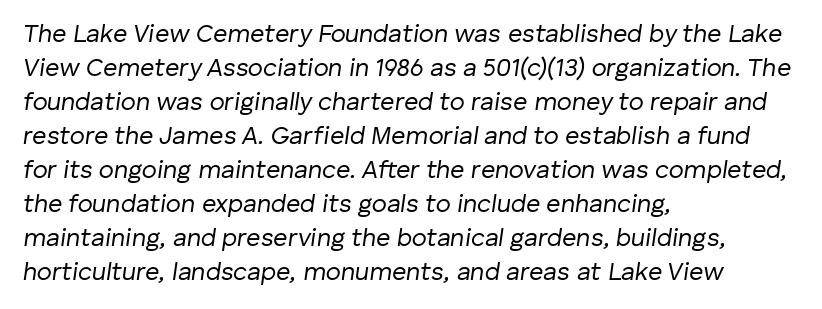
{"italic": "yes", "lean": "right", "slant_degrees": 8, "bold": "no", "underline": "no", "align": "left", "line_spacing": "normal", "line_spacing_ratio": 1.36, "letter_spacing": "normal", "letter_spacing_em": 0.0, "glyph_px": 25}
